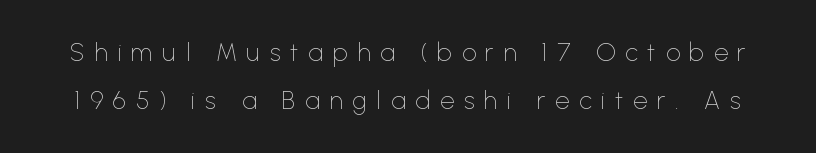
Q: Is the text bold? A: No.
Q: Is the text italic (slanted)? A: No, it is upright.
Q: Is the text underlined? A: No.
Q: Is the spacing between letters normal or unusually wide? A: Unusually wide.
Q: Is the spacing between lines tight, normal or loose? A: Loose.
